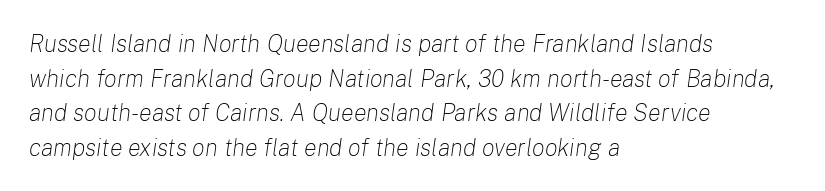
There's an unmistakable incline to the writing here. No word sits above an underline. Nothing unusual about the tracking: characters are spaced as the font intends. One glance says typical: line gaps are just what's usual. The typeface has the unassuming heft of standard copy or less.
